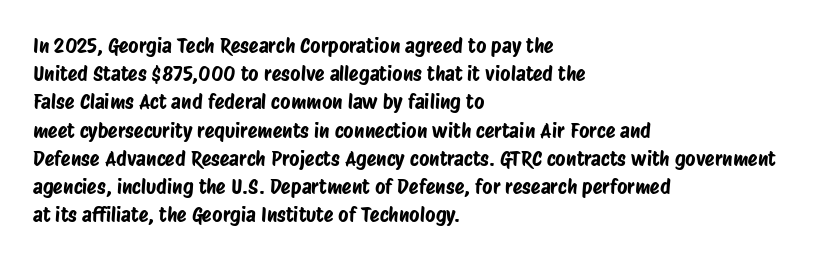
Q: Is the text underlined? A: No.
Q: How is the paragraph aligned? A: Left-aligned.
Q: Is the spacing between letters normal or unusually wide? A: Normal.
Q: Is the spacing between lines tight, normal or loose? A: Normal.
